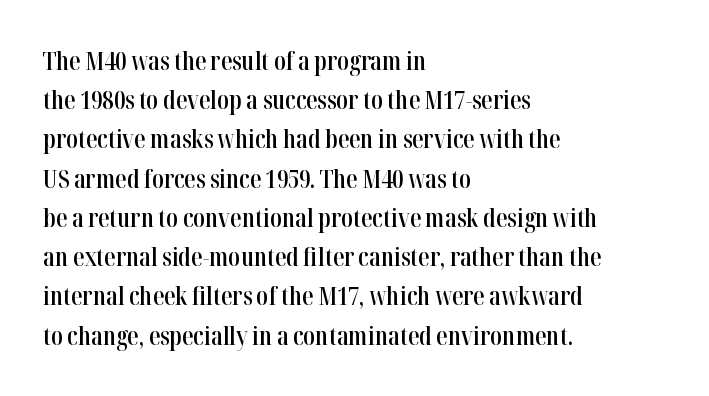
The image shows 25 px text type, upright; set left-aligned, normal line spacing (1.57x), normal letter spacing, not underlined.
